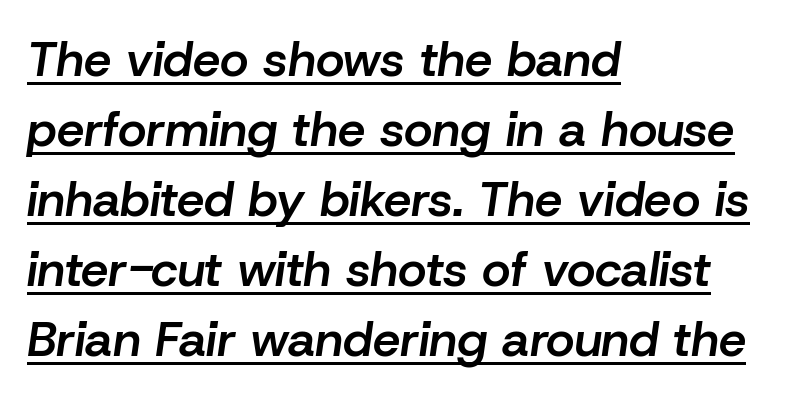
Stroke thickness is moderately raised; the sample reads as semibold. Which margin do the lines hug? The left one — the right edge is uneven. These characters rest on top of a visible drawn line. Regarding leading, the lines here are spaced in the standard way. These lines were composed using italics. Standard letterfit; no display-style spreading of the glyphs.
